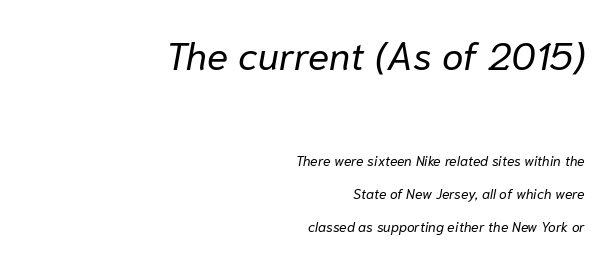
The image shows 39 px regular-weight type, italic (leaning right); set right-aligned, loose line spacing (2.37x), normal letter spacing, not underlined; the first (top) block is 2.79x larger; low stroke contrast and a medium x-height.
